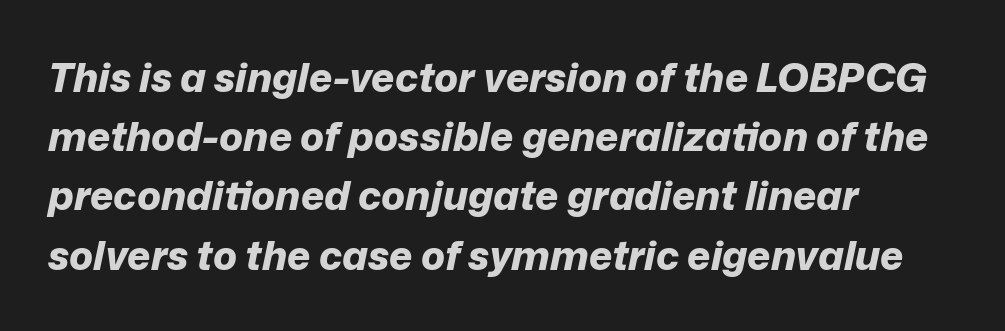
The image shows 40 px bold type, italic (leaning right); set left-aligned, normal line spacing (1.48x), normal letter spacing, not underlined; low stroke contrast and a medium x-height.
